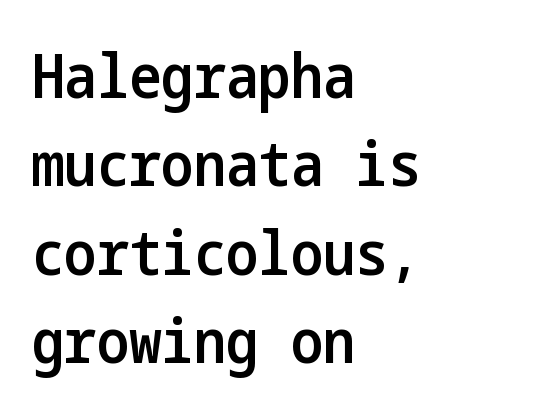
{"serif": "no", "italic": "no", "bold": "semi", "weight": "semibold", "width": "condensed", "stroke_contrast": "low", "x_height": "medium", "underline": "no", "align": "left", "line_spacing": "normal", "line_spacing_ratio": 1.45, "letter_spacing": "normal", "letter_spacing_em": 0.0, "glyph_px": 61}
